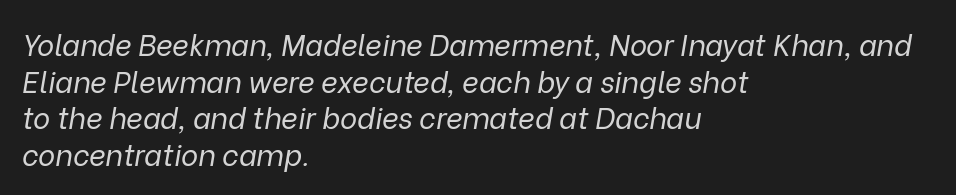
{"italic": "yes", "lean": "right", "slant_degrees": 9, "bold": "no", "weight": "regular", "width": "normal", "stroke_contrast": "low", "x_height": "medium", "monospaced": "no", "underline": "no", "align": "left", "line_spacing": "normal", "line_spacing_ratio": 1.26, "letter_spacing": "normal", "letter_spacing_em": 0.0, "glyph_px": 29}
